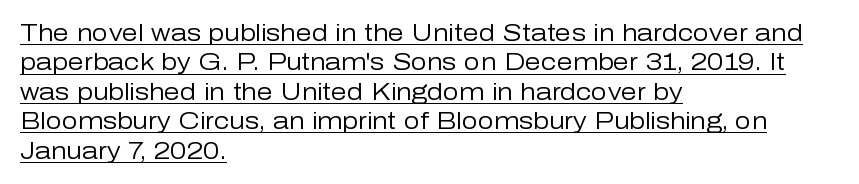
{"italic": "no", "bold": "no", "underline": "yes", "align": "left", "line_spacing": "normal", "line_spacing_ratio": 1.28, "letter_spacing": "normal", "letter_spacing_em": 0.0, "glyph_px": 23}
